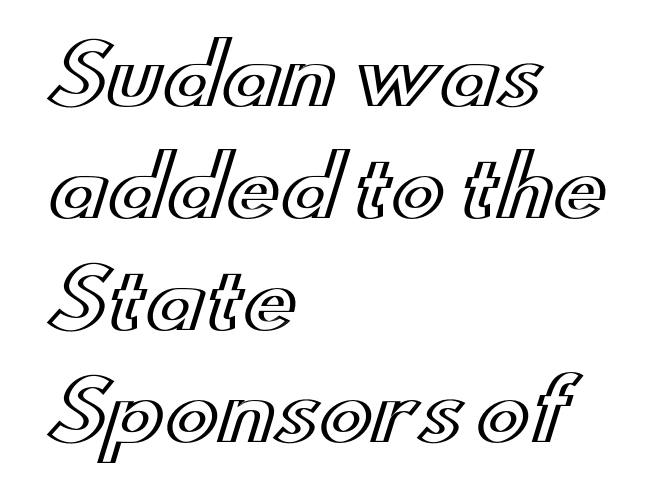
The image shows 80 px wide type; set left-aligned, normal line spacing (1.4x), normal letter spacing, not underlined; a small x-height.
